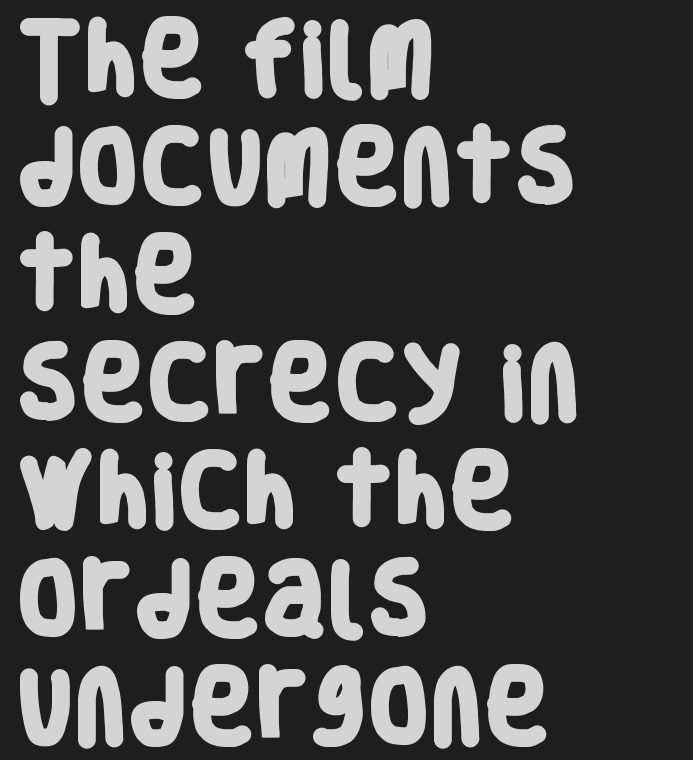
The image shows 80 px heavy, condensed sans-serif type; set left-aligned, normal line spacing (1.35x), normal letter spacing, not underlined; low stroke contrast and a large x-height.
